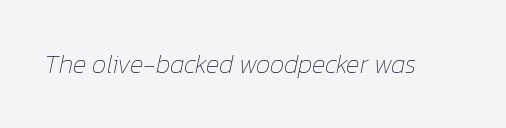
{"italic": "yes", "lean": "right", "slant_degrees": 12, "bold": "no", "underline": "no", "letter_spacing": "normal", "letter_spacing_em": 0.0, "glyph_px": 26}
